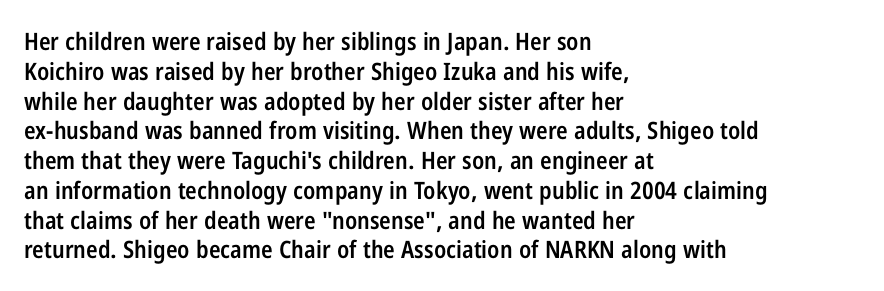
Q: Is the text bold? A: Semi-bold.
Q: Is the text italic (slanted)? A: No, it is upright.
Q: Is the text underlined? A: No.
Q: How is the paragraph aligned? A: Left-aligned.
Q: Is the spacing between letters normal or unusually wide? A: Normal.
